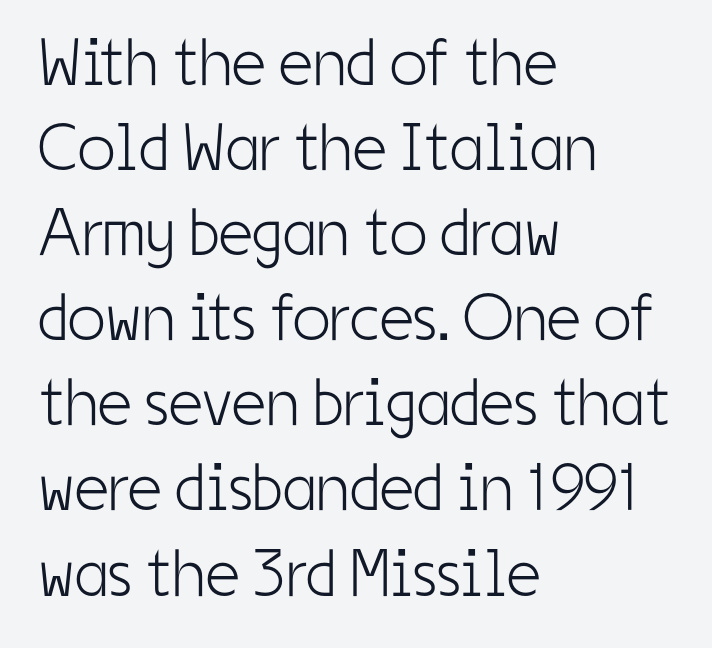
Q: Is the text bold? A: No.
Q: Is the text italic (slanted)? A: No, it is upright.
Q: Is the typeface a serif or a sans-serif typeface? A: Sans-serif.
Q: Is the text underlined? A: No.
Q: How is the paragraph aligned? A: Left-aligned.
Q: Is the spacing between letters normal or unusually wide? A: Normal.
Q: Is the spacing between lines tight, normal or loose? A: Normal.
Q: Width (condensed, normal, or wide)? A: Condensed.
Q: Stroke contrast? A: Low.
Q: x-height? A: Medium.
Q: Monospaced? A: No.
